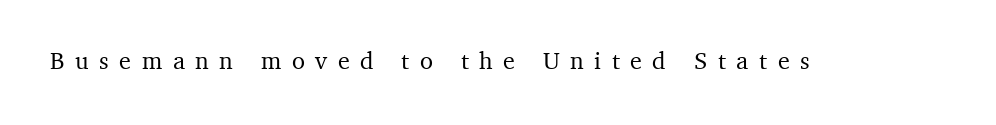
Q: Is the text italic (slanted)? A: No, it is upright.
Q: Is the text underlined? A: No.
Q: Is the spacing between letters normal or unusually wide? A: Unusually wide.
